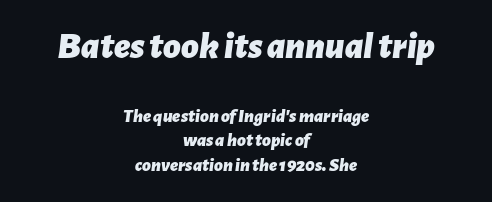
{"italic": "yes", "lean": "right", "slant_degrees": 7, "bold": "yes", "weight": "bold", "width": "normal", "stroke_contrast": "low", "x_height": "medium", "monospaced": "no", "underline": "no", "align": "center", "line_spacing": "normal", "line_spacing_ratio": 1.28, "letter_spacing": "normal", "letter_spacing_em": 0.0, "larger_block": "first", "size_ratio": 2.0, "glyph_px": 38}
